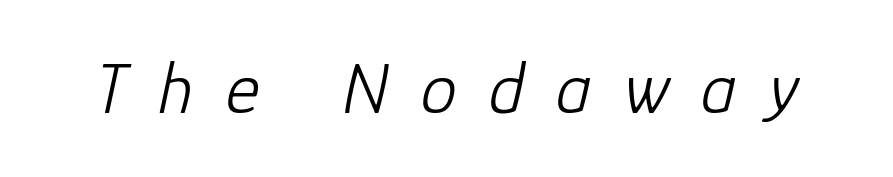
In terms of posture, this sample is oblique. The strip under each line holds only bare page. The face used here is proportionally spaced, like ordinary book or web type. Tracking value appears strongly positive — letters spread wide. A quiet, ordinary-to-light weight characterises the typeface.
